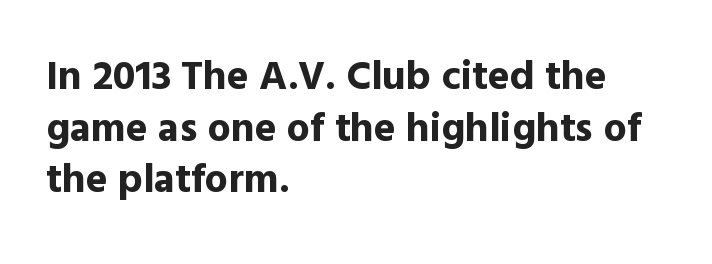
{"serif": "no", "italic": "no", "bold": "yes", "weight": "bold", "width": "normal", "x_height": "medium", "monospaced": "no", "underline": "no", "align": "left", "line_spacing": "normal", "line_spacing_ratio": 1.26, "letter_spacing": "normal", "letter_spacing_em": 0.0, "glyph_px": 41}
